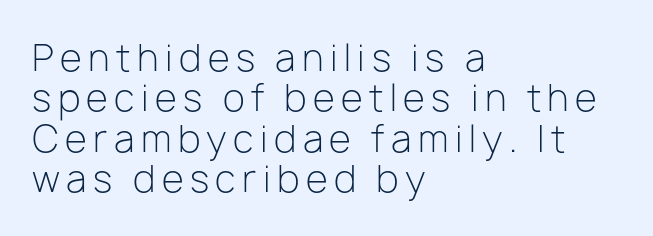
These lines are rendered in a variable-pitch font. The specimen reads as upright at a glance. The strokes carry an ordinary text weight at most. Quick note: underline off. Typographically, this falls in the sans-serif category.
